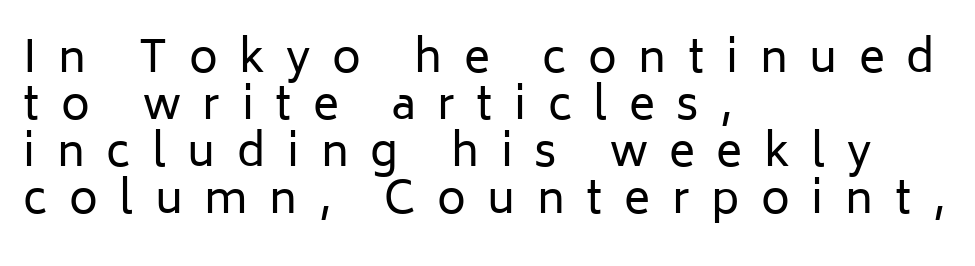
Examine the stroke ends and you'll find no serifs. In CSS terms this would be text-align: left. A clean baseline with only descenders dipping below it. The type sits square on the baseline with zero lean.
